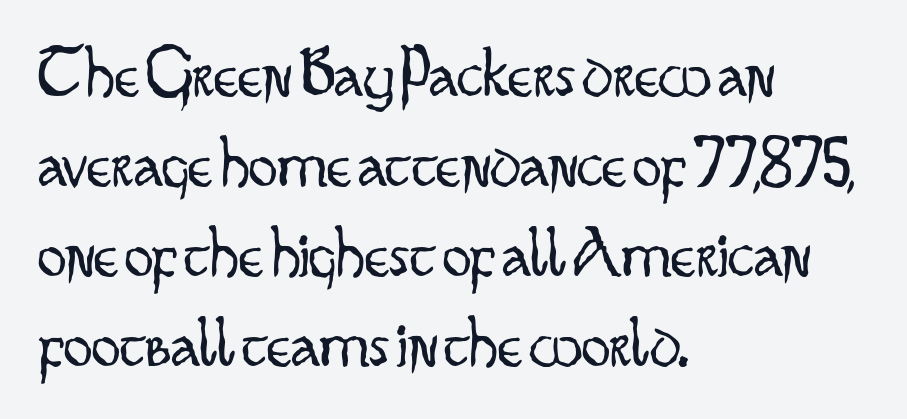
{"serif": "no", "italic": "no", "bold": "no", "weight": "light", "width": "condensed", "stroke_contrast": "low", "x_height": "small", "monospaced": "no", "underline": "no", "align": "left", "line_spacing": "normal", "line_spacing_ratio": 1.25, "letter_spacing": "normal", "letter_spacing_em": 0.0, "glyph_px": 72}
